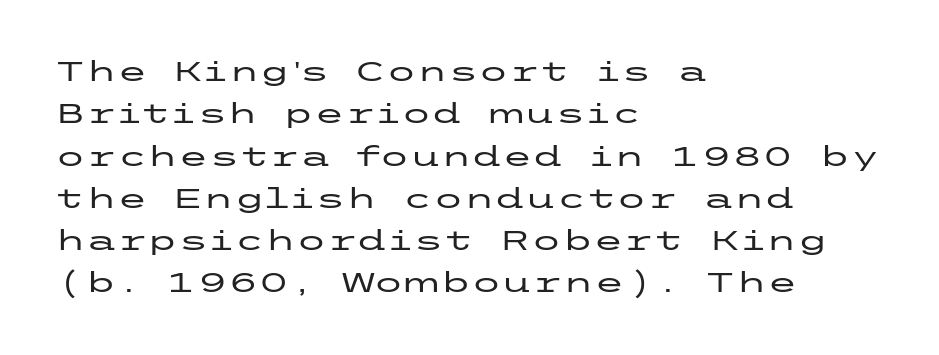
The image shows 28 px wide sans-serif type, upright; set left-aligned, normal line spacing (1.51x), normal letter spacing, not underlined; low stroke contrast and a medium x-height.
